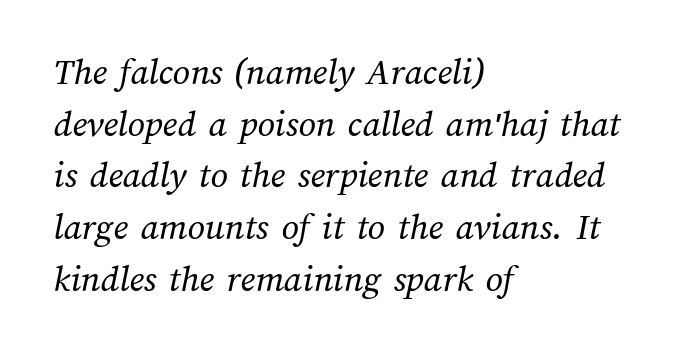
{"bold": "no", "weight": "regular", "width": "normal", "stroke_contrast": "medium", "x_height": "medium", "monospaced": "no", "underline": "no", "align": "left", "line_spacing": "normal", "line_spacing_ratio": 1.36, "letter_spacing": "normal", "letter_spacing_em": 0.0, "glyph_px": 38}
